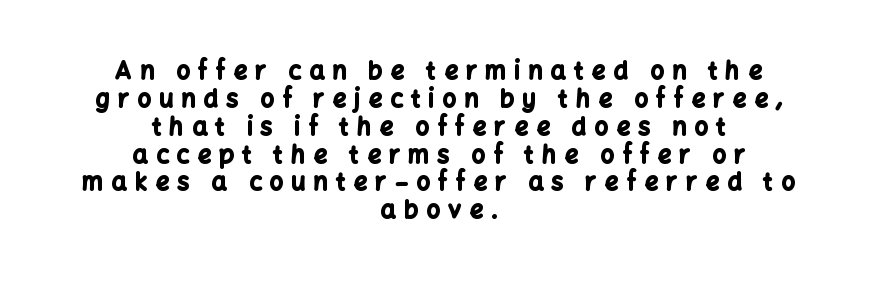
Q: Is the text bold? A: Yes.
Q: Is the text italic (slanted)? A: No, it is upright.
Q: Is the text underlined? A: No.
Q: How is the paragraph aligned? A: Centered.
Q: Is the spacing between letters normal or unusually wide? A: Unusually wide.
